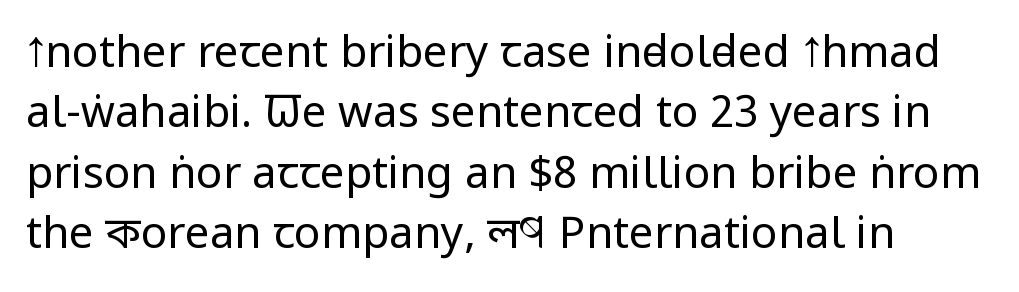
Every character sits straight up, as roman type does. Every row of glyphs begins at an identical x-position on the left. Does the type have serifs? No, each stem ends abruptly. A bare baseline throughout the passage. Character widths vary here, with narrow letters taking less room than wide ones. The block of text has a typical density, with ordinary space between rows.
